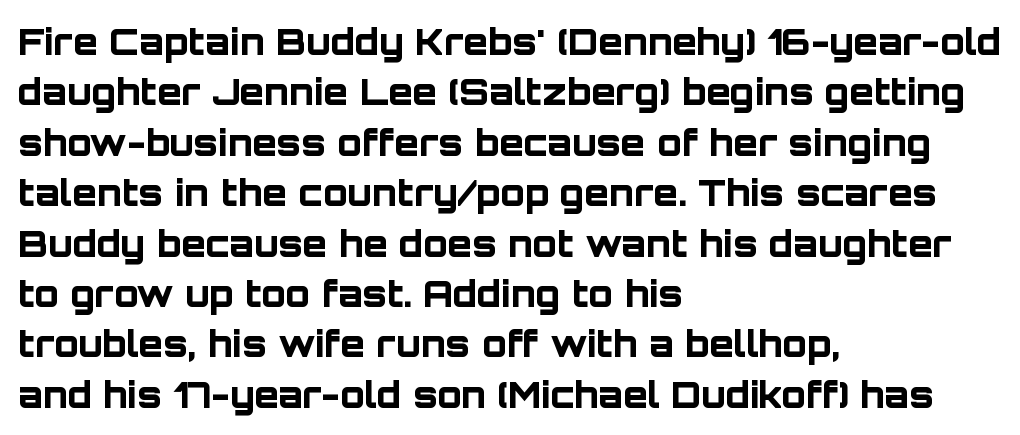
{"serif": "no", "italic": "no", "bold": "yes", "weight": "bold", "width": "normal", "stroke_contrast": "low", "x_height": "large", "monospaced": "no", "underline": "no", "align": "left", "line_spacing": "normal", "line_spacing_ratio": 1.4, "letter_spacing": "normal", "letter_spacing_em": 0.0, "glyph_px": 36}
